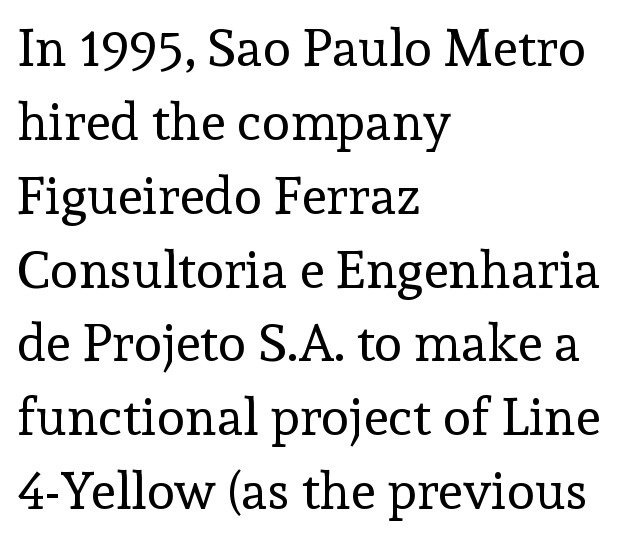
Heft: none added — not bold. Each word holds together tightly as a unit, with standard inter-letter gaps. The designer went with a serif here, giving each stem small feet. Upright lettering throughout. The ragged edge is on the right, which tells us the setting is flush left. The space beneath each line is pristine and unruled.
